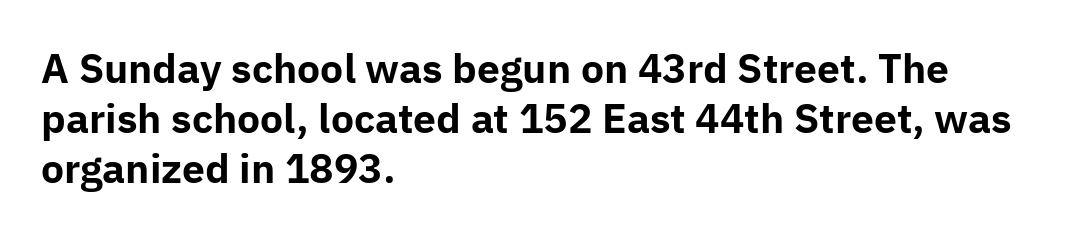
Q: Is the text bold? A: Yes.
Q: Is the text italic (slanted)? A: No, it is upright.
Q: Is the typeface a serif or a sans-serif typeface? A: Sans-serif.
Q: Is the text underlined? A: No.
Q: How is the paragraph aligned? A: Left-aligned.
Q: Is the spacing between letters normal or unusually wide? A: Normal.
Q: Is the spacing between lines tight, normal or loose? A: Normal.
Q: Width (condensed, normal, or wide)? A: Normal.
Q: Stroke contrast? A: Low.
Q: x-height? A: Medium.
Q: Monospaced? A: No.
